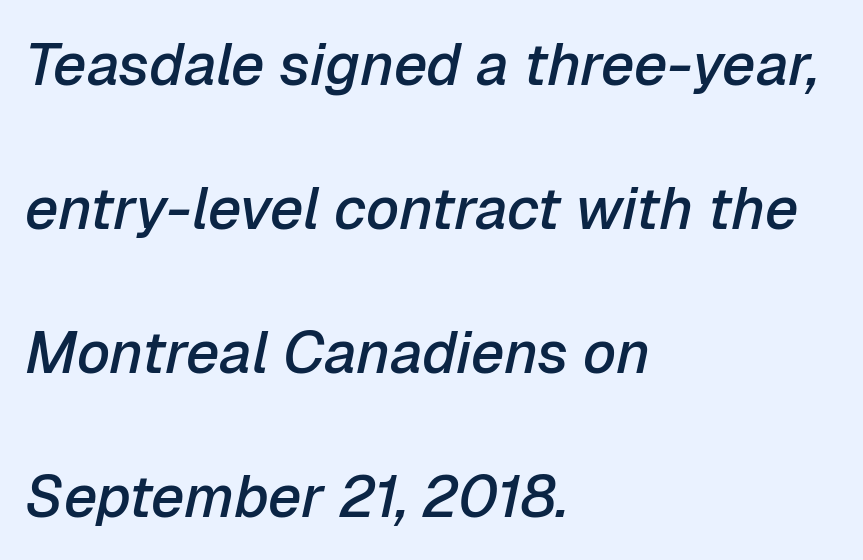
The image shows 59 px semibold type, italic (leaning right); set left-aligned, loose line spacing (2.44x), normal letter spacing, not underlined; low stroke contrast and a medium x-height.
